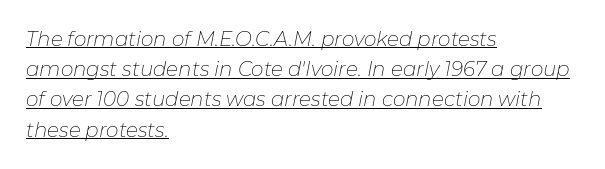
The lines sit at an ordinary, default distance from one another. Here the glyphs are tracked normally, forming tight word shapes. The font sits on the lighter half of the weight spectrum, regular included. Reading down the block, your eye returns to a fixed left position each line. Observe the lean: these are italic letterforms.
